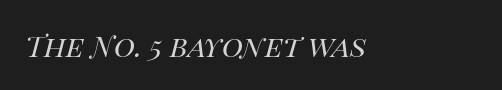
Q: Is the text bold? A: No.
Q: Is the text italic (slanted)? A: Yes, it leans right by about 14 degrees.
Q: Is the text underlined? A: No.
Q: Is the spacing between letters normal or unusually wide? A: Normal.
Q: Width (condensed, normal, or wide)? A: Normal.
Q: Stroke contrast? A: High.
Q: x-height? A: Large.
Q: Monospaced? A: No.
